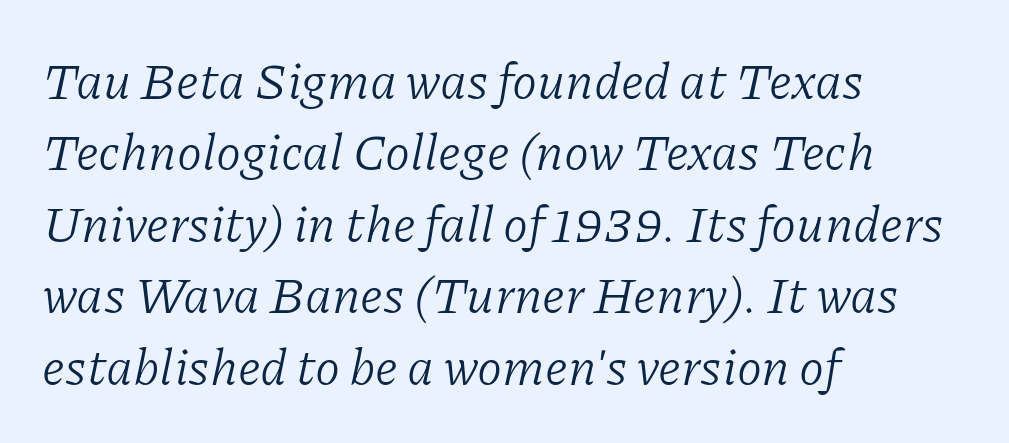
Q: Is the text bold? A: No.
Q: Is the text italic (slanted)? A: Yes, it leans right by about 11 degrees.
Q: Is the typeface a serif or a sans-serif typeface? A: Serif.
Q: Is the text underlined? A: No.
Q: How is the paragraph aligned? A: Left-aligned.
Q: Is the spacing between letters normal or unusually wide? A: Normal.
Q: Is the spacing between lines tight, normal or loose? A: Normal.
Q: Width (condensed, normal, or wide)? A: Normal.
Q: Stroke contrast? A: Low.
Q: x-height? A: Medium.
Q: Monospaced? A: No.
